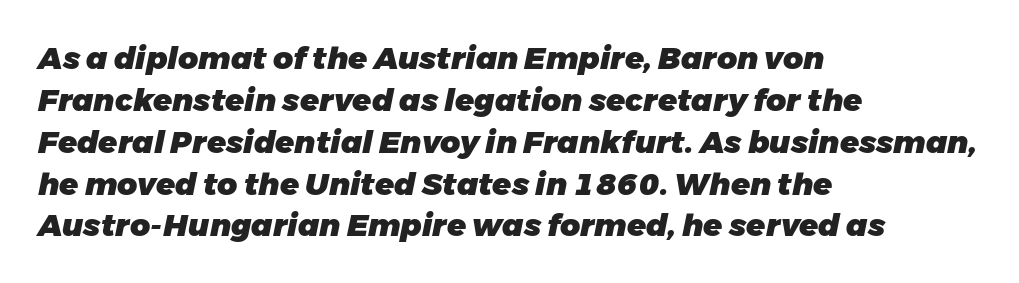
The image shows 31 px heavy type, italic (leaning right); set left-aligned, normal line spacing (1.35x), normal letter spacing, not underlined; low stroke contrast and a medium x-height.
